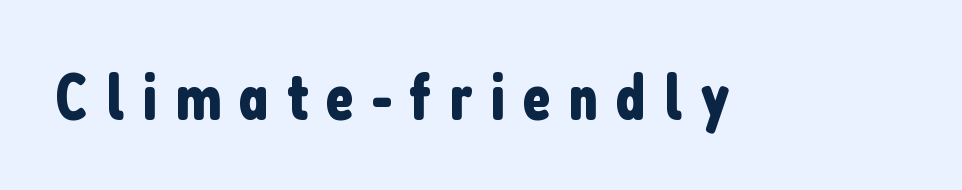
The image shows 65 px condensed sans-serif type, upright; set unusually wide letter spacing (+0.27 em), not underlined; low stroke contrast and a medium x-height.
